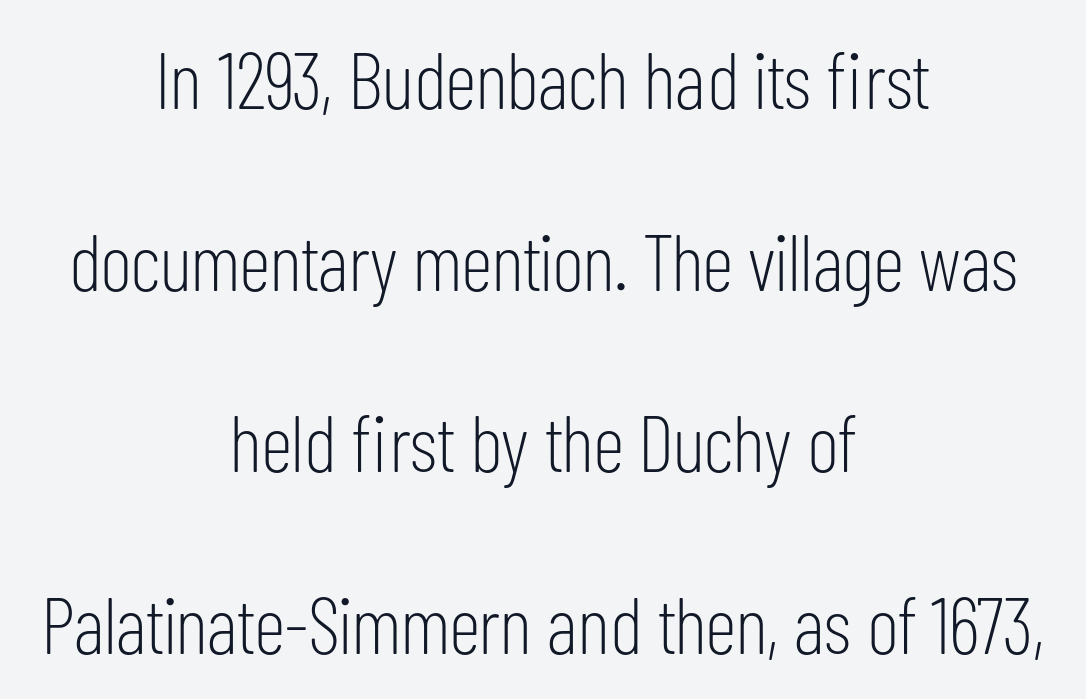
{"serif": "no", "italic": "no", "bold": "no", "weight": "light", "width": "condensed", "stroke_contrast": "low", "x_height": "medium", "monospaced": "no", "underline": "no", "align": "center", "line_spacing": "loose", "line_spacing_ratio": 2.27, "letter_spacing": "normal", "letter_spacing_em": 0.0, "glyph_px": 80}
